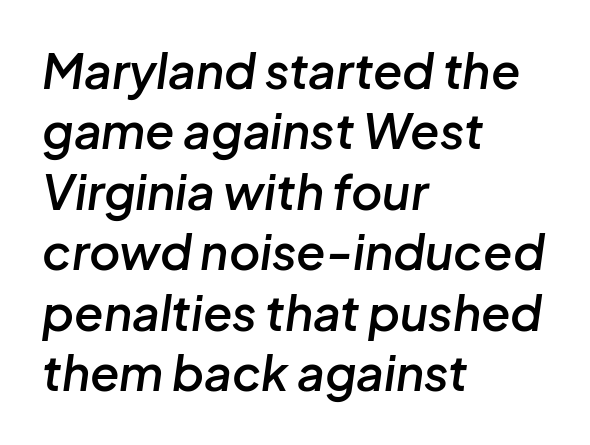
{"italic": "yes", "lean": "right", "slant_degrees": 8, "bold": "semi", "weight": "semibold", "width": "normal", "stroke_contrast": "low", "x_height": "medium", "monospaced": "no", "underline": "no", "align": "left", "line_spacing": "normal", "line_spacing_ratio": 1.26, "letter_spacing": "normal", "letter_spacing_em": 0.0, "glyph_px": 48}
